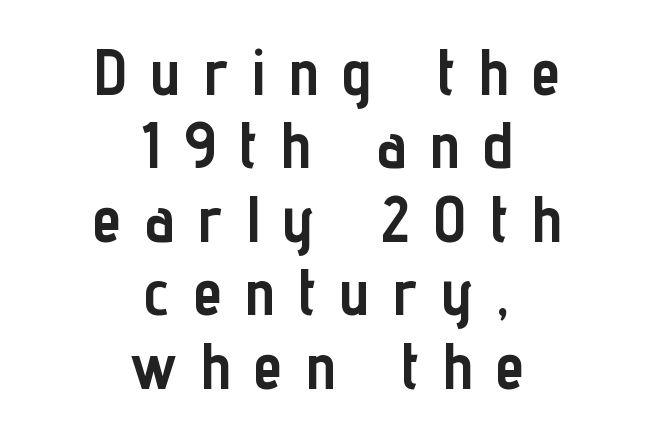
The image shows 65 px semibold, condensed sans-serif type, upright; set centered, tight line spacing (1.13x), unusually wide letter spacing (+0.37 em), not underlined; low stroke contrast and a medium x-height.
